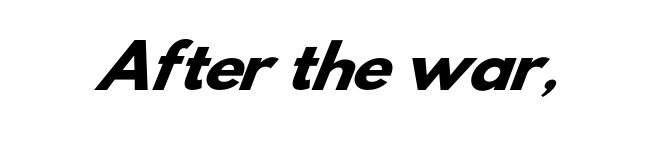
Spacing verdict: proportional, widths tailored to each character. The rendering keeps characters at their native spacing. What weight is shown? A full bold with thick strokes. In terms of letterform style, serifs are entirely absent. The strip under each line holds only bare page.
